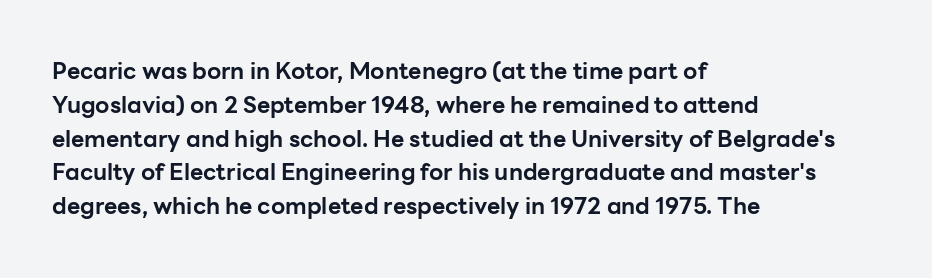
The image shows 23 px bold type, upright; set left-aligned, normal line spacing (1.47x), normal letter spacing, not underlined.
